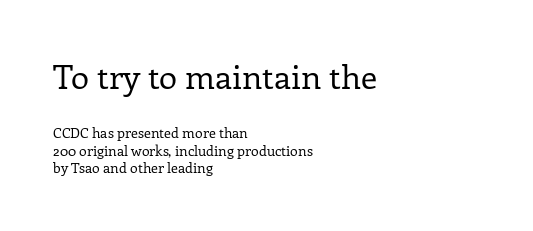
Q: Is the text bold? A: No.
Q: Is the text italic (slanted)? A: No, it is upright.
Q: Is the typeface a serif or a sans-serif typeface? A: Serif.
Q: Is the text underlined? A: No.
Q: How is the paragraph aligned? A: Left-aligned.
Q: Is the spacing between letters normal or unusually wide? A: Normal.
Q: Is the spacing between lines tight, normal or loose? A: Normal.
Q: Which block of text is set in a larger size, the first (top) or the second (bottom)? A: The first (top) one.
Q: Width (condensed, normal, or wide)? A: Normal.
Q: Stroke contrast? A: Low.
Q: x-height? A: Medium.
Q: Monospaced? A: No.
